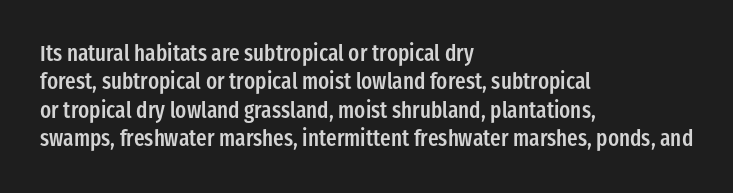
The image shows 22 px text type, upright; set left-aligned, normal line spacing (1.29x), normal letter spacing, not underlined.
